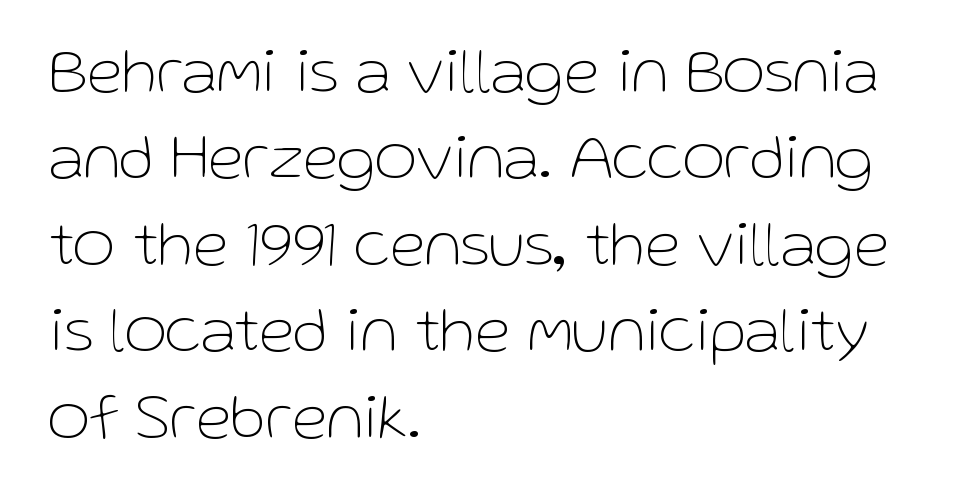
Classification — sans serif. The block of text has a typical density, with ordinary space between rows. Here the glyphs are tracked normally, forming tight word shapes. Ink coverage per letter is moderate at most. Just letters on the line, the space beneath them empty. If you drew a line through each stem, it would be perfectly vertical.
